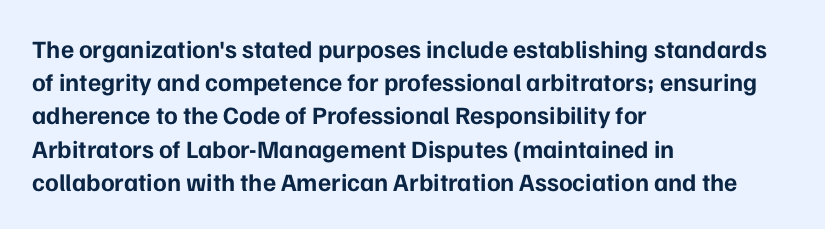
One-word summary of the alignment: left. Compared with an ordinary text face, these strokes are far heavier — a full bold. Interline gaps are of average width in this sample. Letter spacing: default. The baseline area is clear. The letters stand upright; this is a roman face.
